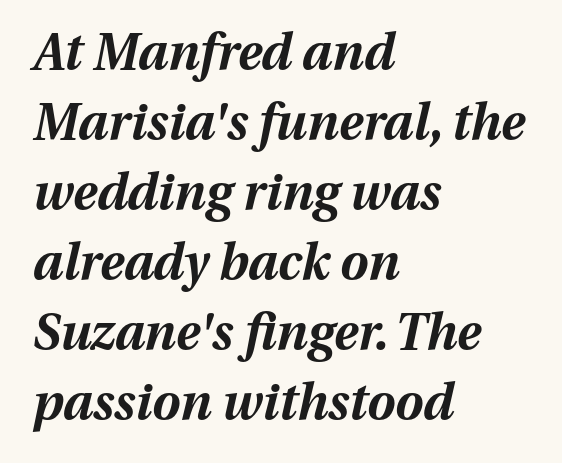
{"italic": "yes", "lean": "right", "slant_degrees": 13, "bold": "yes", "weight": "bold", "width": "normal", "stroke_contrast": "medium", "x_height": "medium", "monospaced": "no", "underline": "no", "align": "left", "line_spacing": "normal", "line_spacing_ratio": 1.4, "letter_spacing": "normal", "letter_spacing_em": 0.0, "glyph_px": 50}
